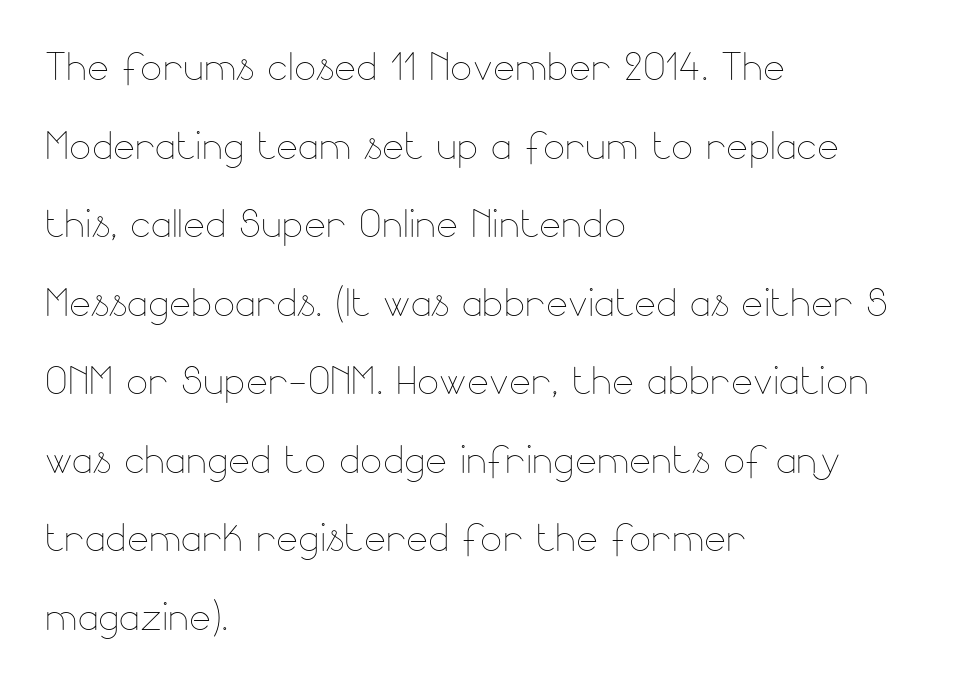
Q: Is the text bold? A: No.
Q: Is the text italic (slanted)? A: No, it is upright.
Q: Is the text underlined? A: No.
Q: How is the paragraph aligned? A: Left-aligned.
Q: Is the spacing between letters normal or unusually wide? A: Normal.
Q: Is the spacing between lines tight, normal or loose? A: Normal.
Q: Width (condensed, normal, or wide)? A: Normal.
Q: Stroke contrast? A: Low.
Q: x-height? A: Small.
Q: Monospaced? A: No.
